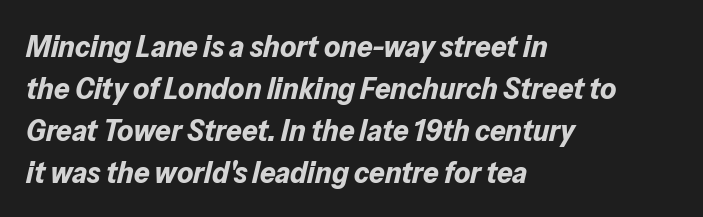
Q: Is the text bold? A: Yes.
Q: Is the text italic (slanted)? A: Yes, it leans right by about 13 degrees.
Q: Is the text underlined? A: No.
Q: How is the paragraph aligned? A: Left-aligned.
Q: Is the spacing between letters normal or unusually wide? A: Normal.
Q: Is the spacing between lines tight, normal or loose? A: Normal.
Q: Width (condensed, normal, or wide)? A: Normal.
Q: Stroke contrast? A: Low.
Q: x-height? A: Medium.
Q: Monospaced? A: No.
